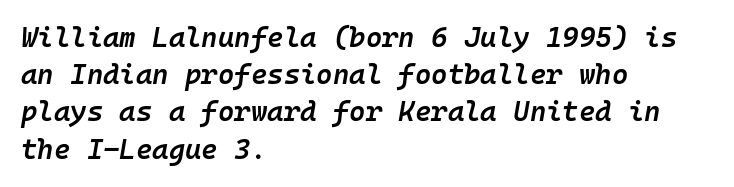
The image shows 28 px semibold type, italic (leaning right), monospaced; set left-aligned, normal line spacing (1.33x), normal letter spacing, not underlined; low stroke contrast and a medium x-height.
